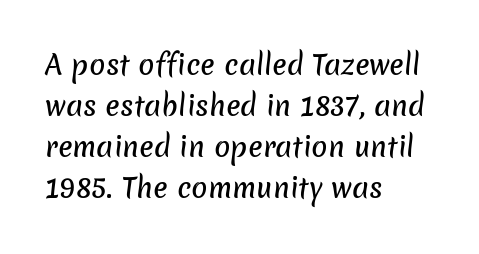
Q: Is the text underlined? A: No.
Q: How is the paragraph aligned? A: Left-aligned.
Q: Is the spacing between letters normal or unusually wide? A: Normal.
Q: Is the spacing between lines tight, normal or loose? A: Normal.
